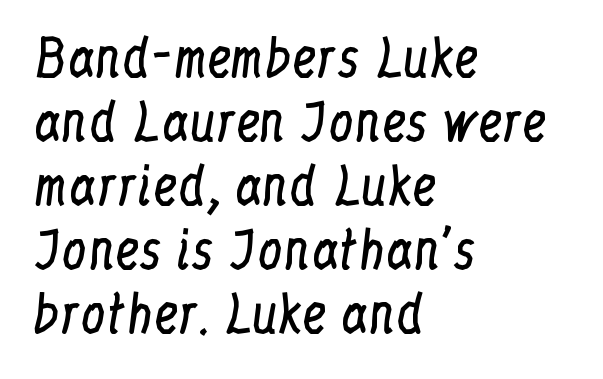
Q: Is the text bold? A: No.
Q: Is the text italic (slanted)? A: Yes.
Q: Is the typeface a serif or a sans-serif typeface? A: Serif.
Q: Is the text underlined? A: No.
Q: How is the paragraph aligned? A: Left-aligned.
Q: Is the spacing between letters normal or unusually wide? A: Normal.
Q: Is the spacing between lines tight, normal or loose? A: Normal.
Q: Width (condensed, normal, or wide)? A: Condensed.
Q: Stroke contrast? A: Low.
Q: x-height? A: Medium.
Q: Monospaced? A: No.
